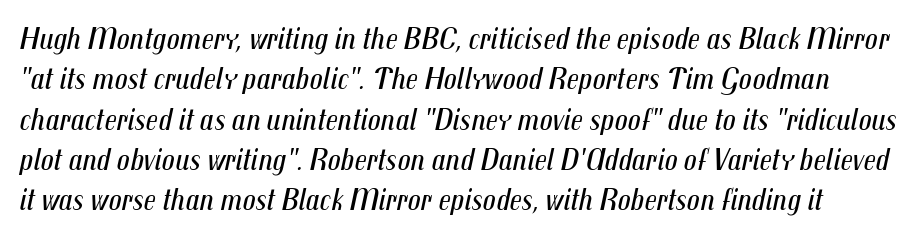
Is this a fixed-width face? No — the glyphs have proportional, varying widths. The face looks like a standard text weight, possibly lighter. Compared with ordinary roman type, these characters are visibly tilted. Only glyphs here, with clear space below each row.
